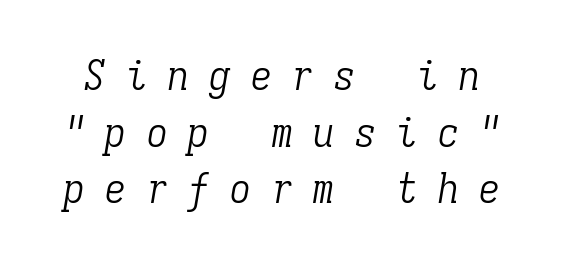
{"serif": "yes", "italic": "yes", "lean": "right", "slant_degrees": 9, "bold": "no", "weight": "light", "width": "condensed", "stroke_contrast": "low", "x_height": "medium", "monospaced": "yes", "underline": "no", "line_spacing": "normal", "line_spacing_ratio": 1.35, "letter_spacing": "wide", "letter_spacing_em": 0.49, "glyph_px": 42}
